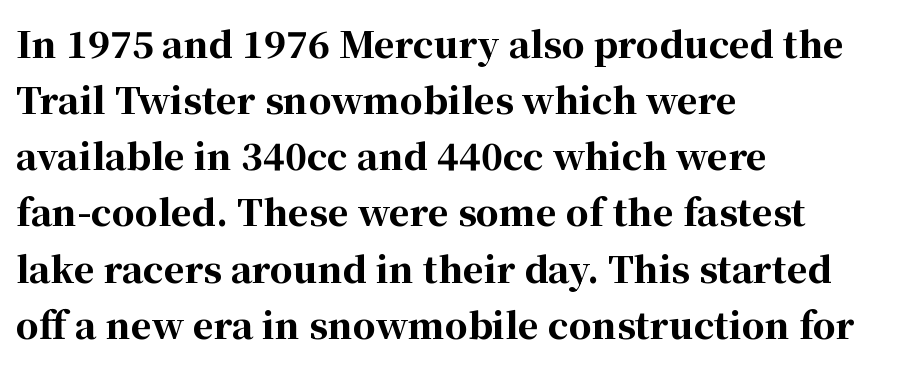
The image shows 36 px bold serif type, upright; set left-aligned, normal line spacing (1.56x), normal letter spacing, not underlined; high stroke contrast and a medium x-height.
